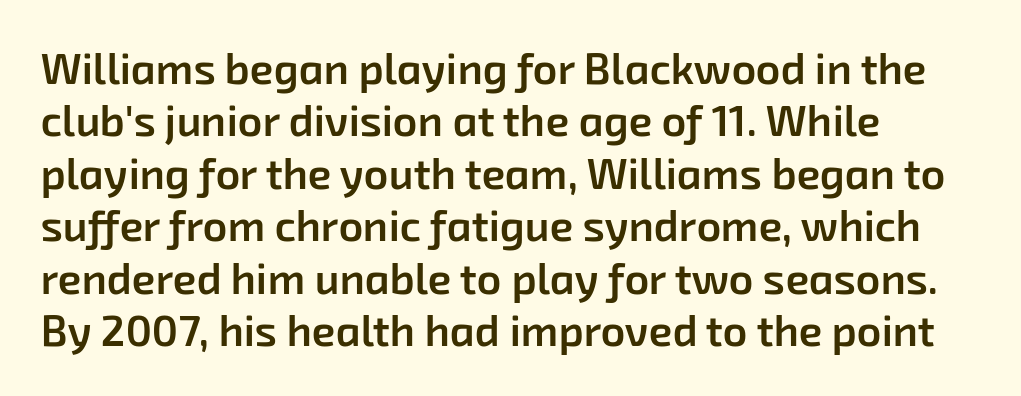
{"serif": "no", "bold": "semi", "weight": "semibold", "width": "normal", "stroke_contrast": "low", "x_height": "medium", "monospaced": "no", "underline": "no", "align": "left", "line_spacing_ratio": 1.22, "letter_spacing": "normal", "letter_spacing_em": 0.0, "glyph_px": 43}
